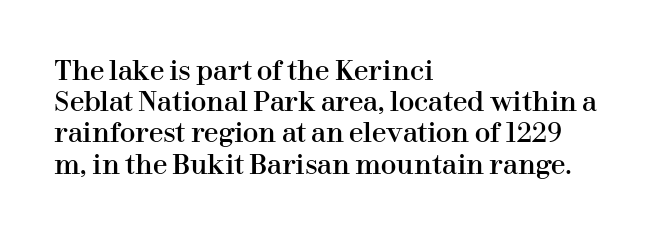
The passage is arranged the way most books set body copy — flush left. This is the regular roman posture of the typeface. The rendering keeps characters at their native spacing. Honestly, there is no underline to notice here at all.
